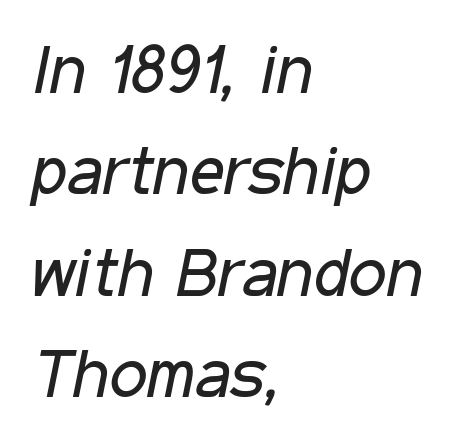
Q: Is the text bold? A: No.
Q: Is the text italic (slanted)? A: Yes, it leans right by about 11 degrees.
Q: Is the text underlined? A: No.
Q: How is the paragraph aligned? A: Left-aligned.
Q: Is the spacing between letters normal or unusually wide? A: Normal.
Q: Is the spacing between lines tight, normal or loose? A: Normal.
Q: Width (condensed, normal, or wide)? A: Condensed.
Q: Stroke contrast? A: Low.
Q: x-height? A: Medium.
Q: Monospaced? A: No.
